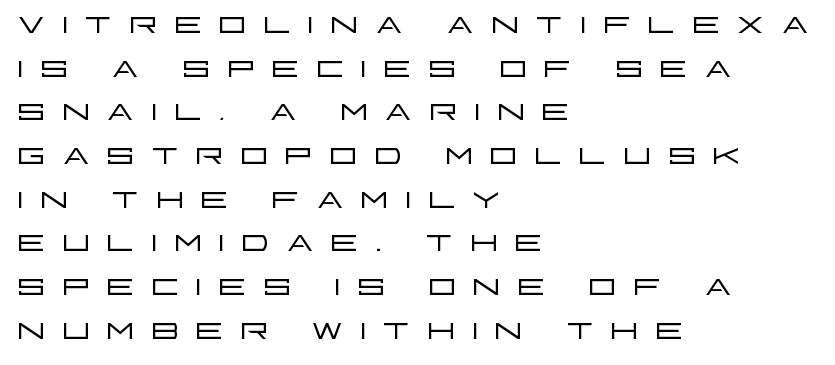
Q: Is the text bold? A: No.
Q: Is the text italic (slanted)? A: No, it is upright.
Q: Is the typeface a serif or a sans-serif typeface? A: Sans-serif.
Q: Is the text underlined? A: No.
Q: How is the paragraph aligned? A: Left-aligned.
Q: Is the spacing between letters normal or unusually wide? A: Unusually wide.
Q: Is the spacing between lines tight, normal or loose? A: Tight.
Q: Width (condensed, normal, or wide)? A: Wide.
Q: Stroke contrast? A: Low.
Q: x-height? A: Large.
Q: Monospaced? A: No.
